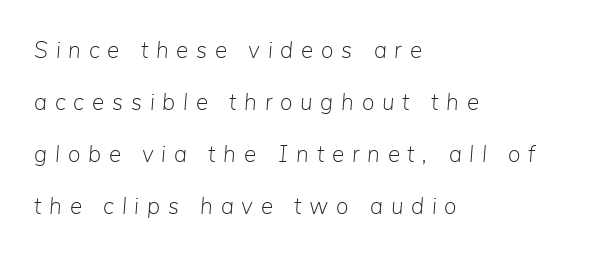
Q: Is the text bold? A: No.
Q: Is the text italic (slanted)? A: Yes, it leans right by about 5 degrees.
Q: Is the text underlined? A: No.
Q: How is the paragraph aligned? A: Left-aligned.
Q: Is the spacing between letters normal or unusually wide? A: Unusually wide.
Q: Is the spacing between lines tight, normal or loose? A: Loose.
